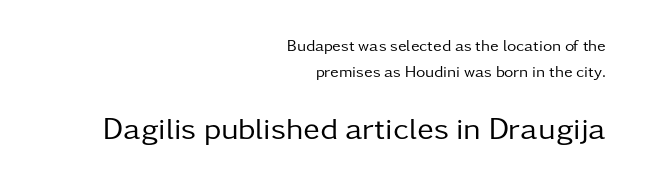
Q: Is the text bold? A: No.
Q: Is the text italic (slanted)? A: No, it is upright.
Q: Is the typeface a serif or a sans-serif typeface? A: Sans-serif.
Q: Is the text underlined? A: No.
Q: How is the paragraph aligned? A: Right-aligned.
Q: Is the spacing between letters normal or unusually wide? A: Normal.
Q: Is the spacing between lines tight, normal or loose? A: Normal.
Q: Which block of text is set in a larger size, the first (top) or the second (bottom)? A: The second (bottom) one.
Q: Width (condensed, normal, or wide)? A: Normal.
Q: Stroke contrast? A: Low.
Q: x-height? A: Medium.
Q: Monospaced? A: No.
